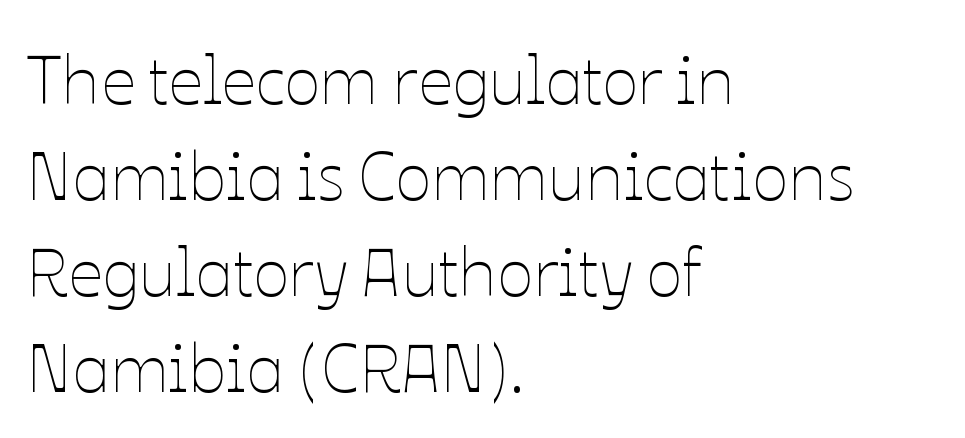
Q: Is the text bold? A: No.
Q: Is the text italic (slanted)? A: No, it is upright.
Q: Is the text underlined? A: No.
Q: How is the paragraph aligned? A: Left-aligned.
Q: Is the spacing between letters normal or unusually wide? A: Normal.
Q: Is the spacing between lines tight, normal or loose? A: Normal.
Q: Width (condensed, normal, or wide)? A: Normal.
Q: Stroke contrast? A: Low.
Q: x-height? A: Medium.
Q: Monospaced? A: No.
